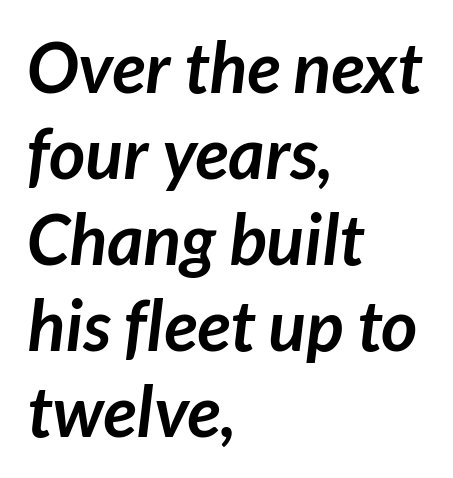
Q: Is the text bold? A: Yes.
Q: Is the typeface a serif or a sans-serif typeface? A: Sans-serif.
Q: Is the text underlined? A: No.
Q: How is the paragraph aligned? A: Left-aligned.
Q: Is the spacing between letters normal or unusually wide? A: Normal.
Q: Width (condensed, normal, or wide)? A: Normal.
Q: Stroke contrast? A: Low.
Q: x-height? A: Medium.
Q: Monospaced? A: No.
